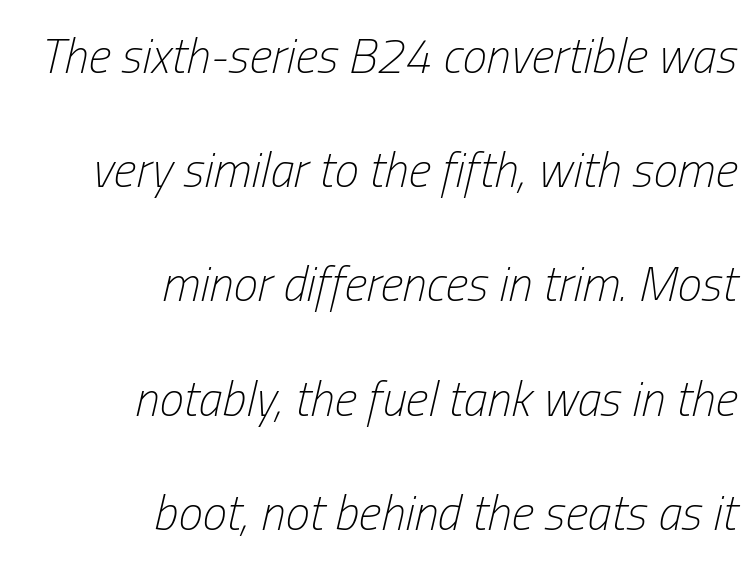
{"italic": "yes", "lean": "right", "slant_degrees": 13, "bold": "no", "weight": "light", "width": "condensed", "stroke_contrast": "low", "x_height": "medium", "monospaced": "no", "underline": "no", "align": "right", "line_spacing": "loose", "line_spacing_ratio": 2.33, "letter_spacing": "normal", "letter_spacing_em": 0.0, "glyph_px": 49}
